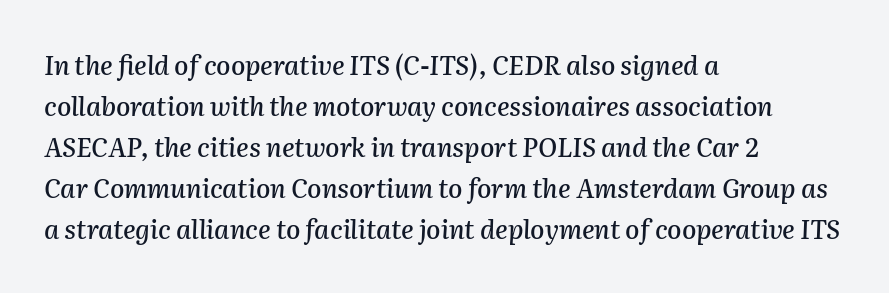
The image shows 26 px text type, italic (leaning right); set left-aligned, normal line spacing (1.58x), normal letter spacing, not underlined.
